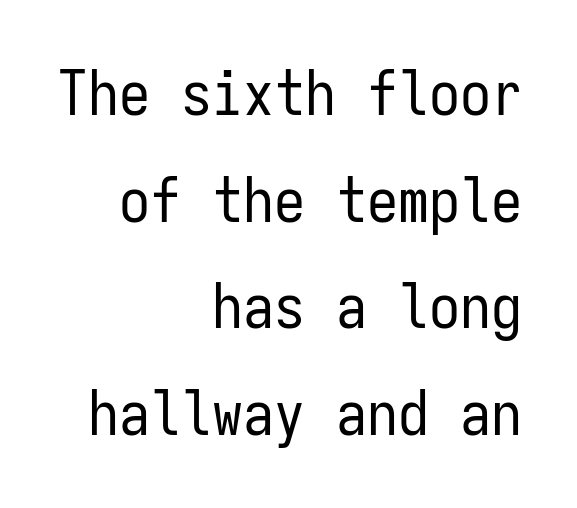
{"serif": "no", "italic": "no", "bold": "no", "weight": "regular", "width": "condensed", "stroke_contrast": "low", "x_height": "medium", "monospaced": "yes", "underline": "no", "align": "right", "line_spacing_ratio": 1.72, "letter_spacing": "normal", "letter_spacing_em": 0.0, "glyph_px": 62}
